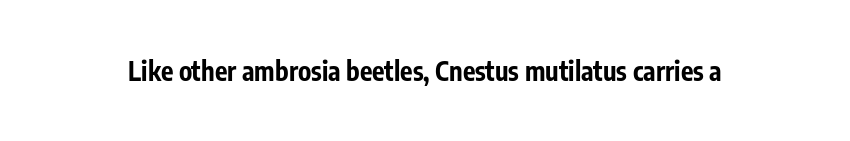
Q: Is the text bold? A: Yes.
Q: Is the text italic (slanted)? A: No, it is upright.
Q: Is the text underlined? A: No.
Q: Is the spacing between letters normal or unusually wide? A: Normal.
